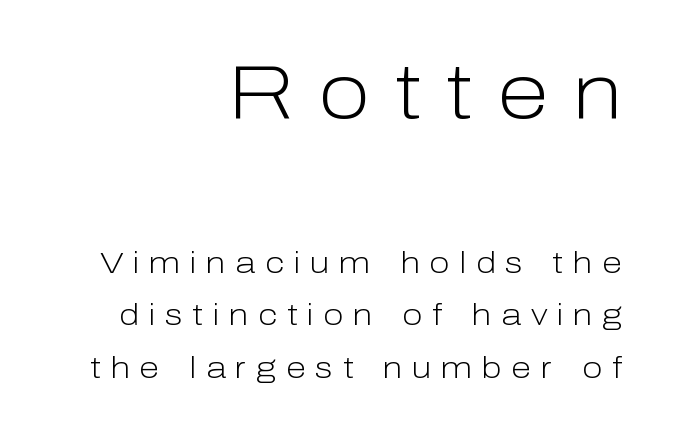
The image shows 76 px light sans-serif type, upright; set right-aligned, line spacing 1.76x, unusually wide letter spacing (+0.32 em), not underlined; the first (top) block is 2.53x larger; low stroke contrast and a medium x-height.
